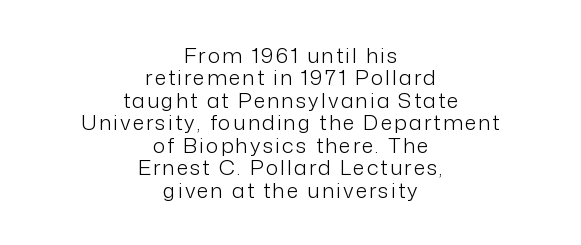
{"italic": "no", "bold": "no", "underline": "no", "align": "center", "line_spacing": "tight", "line_spacing_ratio": 1.07, "glyph_px": 21}
